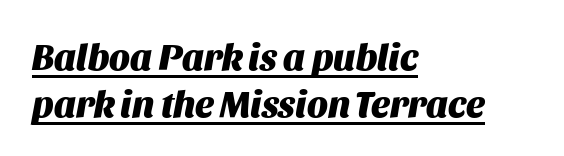
Q: Is the text bold? A: Yes.
Q: Is the text italic (slanted)? A: Yes, it leans right by about 11 degrees.
Q: Is the text underlined? A: Yes.
Q: How is the paragraph aligned? A: Left-aligned.
Q: Is the spacing between letters normal or unusually wide? A: Normal.
Q: Is the spacing between lines tight, normal or loose? A: Normal.
Q: Width (condensed, normal, or wide)? A: Normal.
Q: Stroke contrast? A: Medium.
Q: x-height? A: Large.
Q: Monospaced? A: No.
